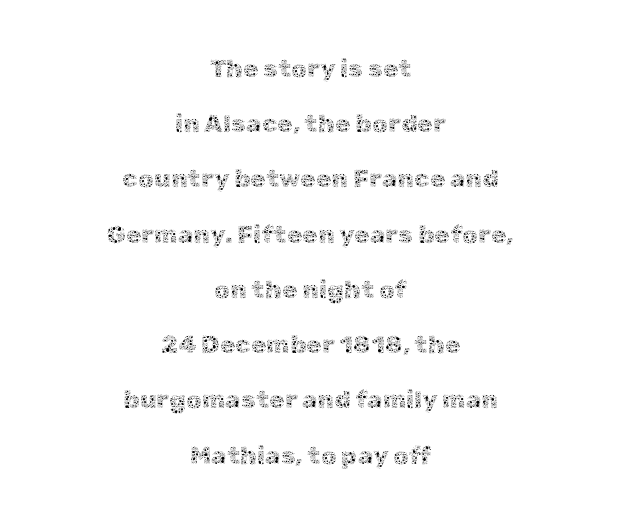
Q: Is the text bold? A: No.
Q: Is the text italic (slanted)? A: No, it is upright.
Q: Is the text underlined? A: No.
Q: How is the paragraph aligned? A: Centered.
Q: Is the spacing between letters normal or unusually wide? A: Normal.
Q: Is the spacing between lines tight, normal or loose? A: Loose.
